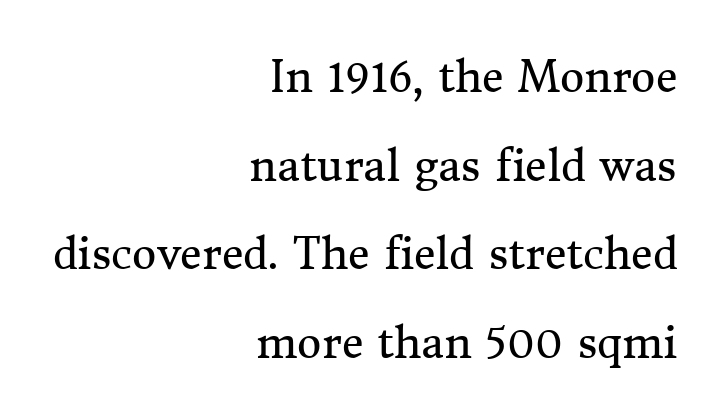
{"serif": "yes", "italic": "no", "bold": "no", "weight": "regular", "width": "normal", "stroke_contrast": "medium", "x_height": "medium", "monospaced": "no", "underline": "no", "align": "right", "line_spacing": "loose", "line_spacing_ratio": 2.11, "letter_spacing": "normal", "letter_spacing_em": 0.0, "glyph_px": 42}
